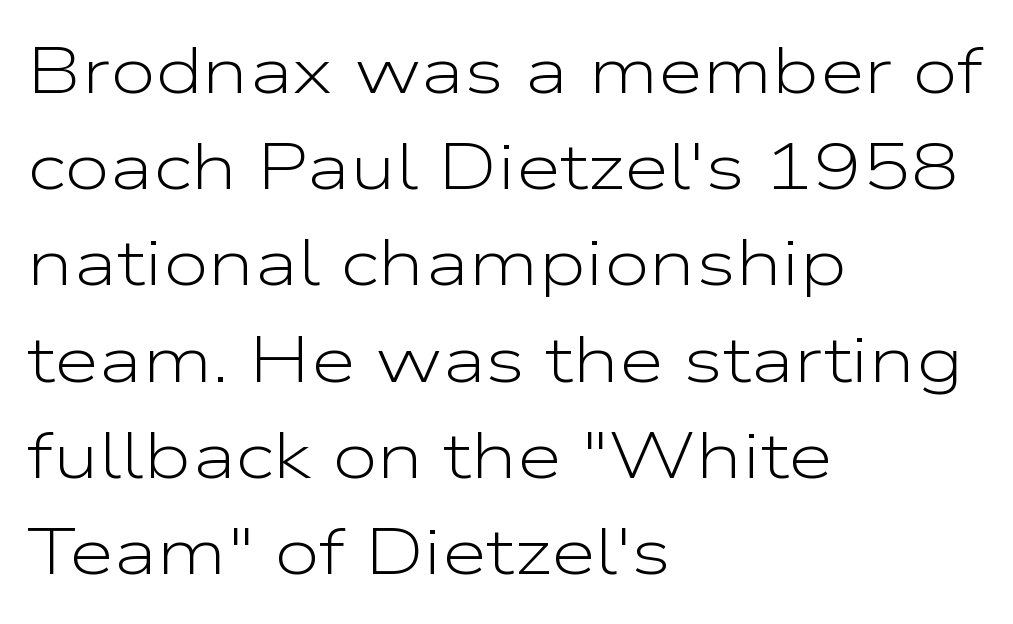
Nothing sits at the stroke ends, so this counts as sans-serif. Character widths vary here, with narrow letters taking less room than wide ones. The typesetting does not lean heavy: it is not bold. Normally led — the rows are evenly, conventionally spaced. Which margin do the lines hug? The left one — the right edge is uneven.
